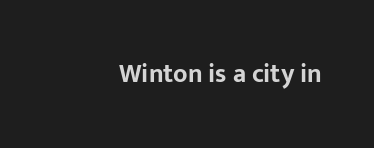
The image shows 26 px bold type, upright; set normal letter spacing, not underlined.
